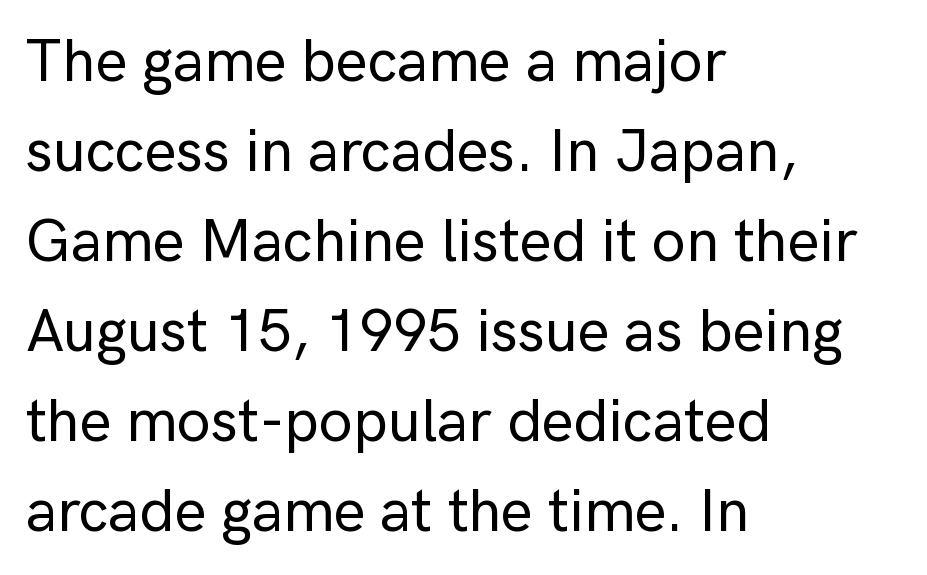
The image shows 60 px sans-serif type, upright; set left-aligned, normal line spacing (1.5x), normal letter spacing, not underlined; low stroke contrast and a medium x-height.
